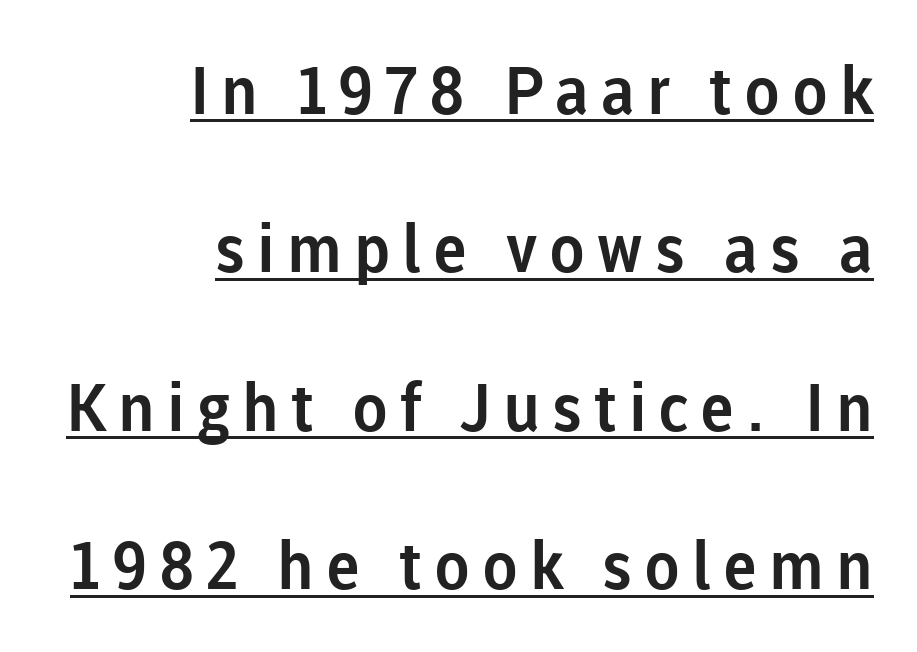
Each letter keeps its own natural width here, so spacing adapts to shape. Notice how a bar underscores the lettering throughout. The letters stand upright; this is a roman face. Compared with a flush-left layout, this one pins lines to the opposite, right side.
